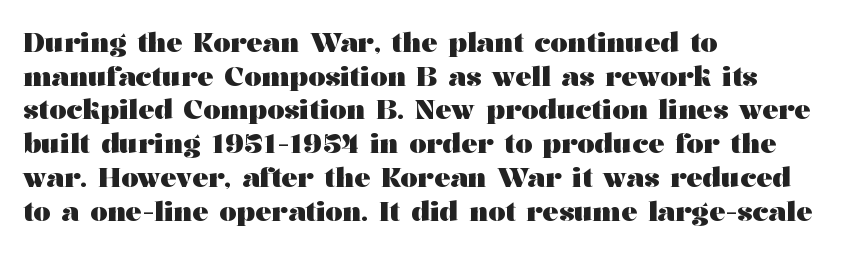
Its strokes are broad and dark, the hallmark of bold type. It's the straight-up-and-down kind of type. Regular leading. Caption: standard tracking, unaltered.
